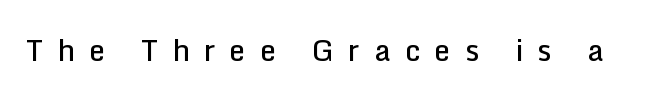
Q: Is the text bold? A: Semi-bold.
Q: Is the text italic (slanted)? A: No, it is upright.
Q: Is the typeface a serif or a sans-serif typeface? A: Sans-serif.
Q: Is the text underlined? A: No.
Q: Is the spacing between letters normal or unusually wide? A: Unusually wide.
Q: Width (condensed, normal, or wide)? A: Normal.
Q: Stroke contrast? A: Low.
Q: x-height? A: Medium.
Q: Monospaced? A: No.
